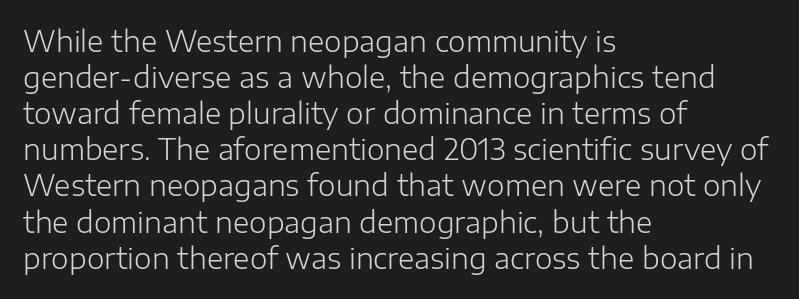
The words here are not underlined. The passage shown is typed in a proportional face where columns would drift. Nope, no serifs anywhere on these letters. These lines keep a tight, regular rhythm from letter to letter. Successive baselines arrive at the customary interval.
